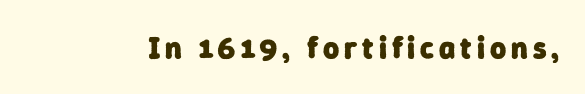
{"serif": "no", "bold": "yes", "weight": "heavy", "width": "normal", "stroke_contrast": "low", "x_height": "medium", "monospaced": "no", "underline": "no", "glyph_px": 31}
